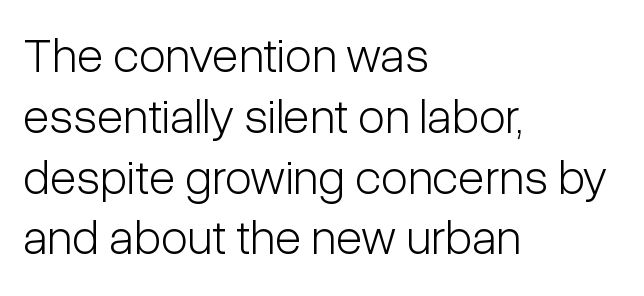
Each word holds together tightly as a unit, with standard inter-letter gaps. The typography opts for an upright posture over an oblique one. The designer went with a sans here, leaving each stem footless. The area under the type is left untouched. The rag falls on the right side of this text block.
